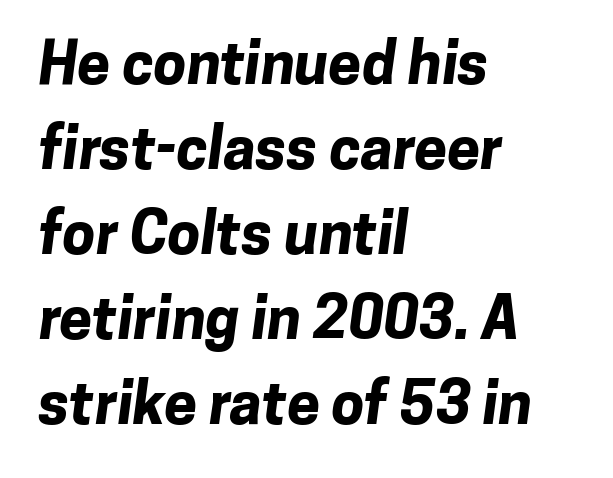
Q: Is the text bold? A: Yes.
Q: Is the typeface a serif or a sans-serif typeface? A: Sans-serif.
Q: Is the text underlined? A: No.
Q: How is the paragraph aligned? A: Left-aligned.
Q: Is the spacing between letters normal or unusually wide? A: Normal.
Q: Is the spacing between lines tight, normal or loose? A: Normal.
Q: Width (condensed, normal, or wide)? A: Normal.
Q: Stroke contrast? A: Low.
Q: x-height? A: Medium.
Q: Monospaced? A: No.
